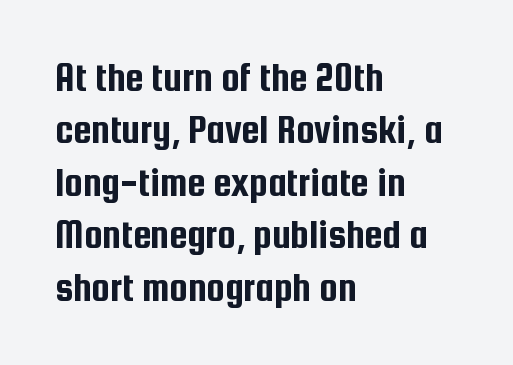
Baseline-to-baseline distance is the conventional proportion of letter height. Check under the words: just untouched page. This is the regular roman posture of the typeface. Line beginnings align vertically; line endings do not. No feet cap the strokes, marking this as sans-serif type. Compared with typical body copy, the letter spacing here is the same.
